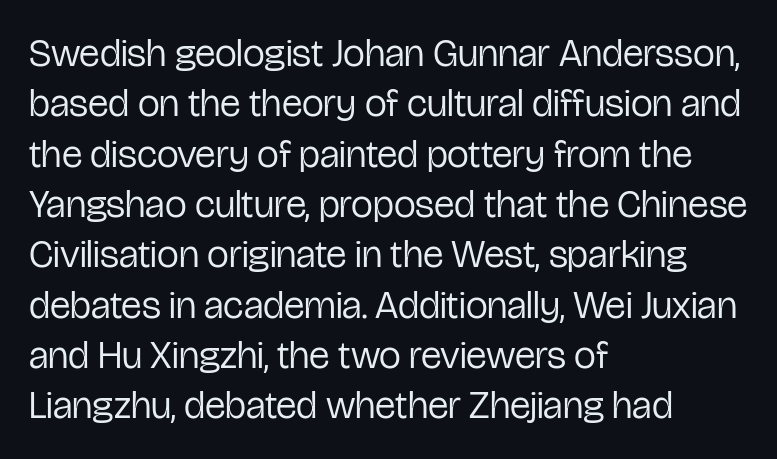
You can tell it's not italic because the verticals are truly vertical. The paragraph has a hard left edge and a soft right edge. Spacing verdict: proportional, widths tailored to each character. A clean baseline with only descenders dipping below it. Summary of vertical rhythm: regular, with standard interline spacing.
